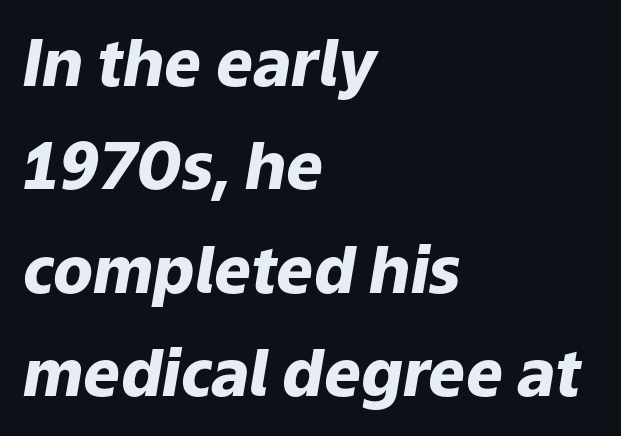
Q: Is the text bold? A: Yes.
Q: Is the text italic (slanted)? A: Yes, it leans right by about 9 degrees.
Q: Is the text underlined? A: No.
Q: How is the paragraph aligned? A: Left-aligned.
Q: Is the spacing between letters normal or unusually wide? A: Normal.
Q: Is the spacing between lines tight, normal or loose? A: Normal.
Q: Width (condensed, normal, or wide)? A: Normal.
Q: Stroke contrast? A: Low.
Q: x-height? A: Medium.
Q: Monospaced? A: No.
